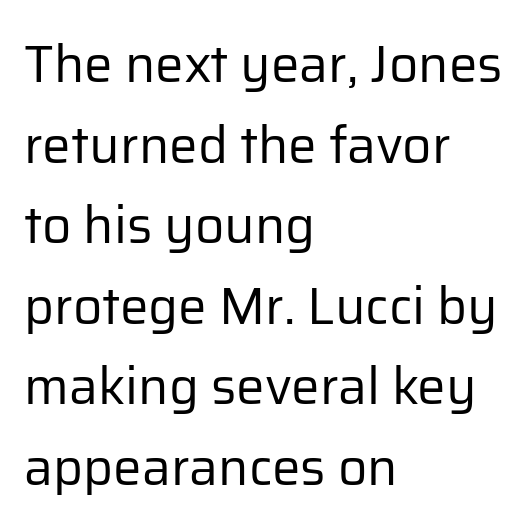
Q: Is the text bold? A: No.
Q: Is the text italic (slanted)? A: No, it is upright.
Q: Is the typeface a serif or a sans-serif typeface? A: Sans-serif.
Q: Is the text underlined? A: No.
Q: How is the paragraph aligned? A: Left-aligned.
Q: Is the spacing between letters normal or unusually wide? A: Normal.
Q: Is the spacing between lines tight, normal or loose? A: Normal.
Q: Width (condensed, normal, or wide)? A: Normal.
Q: Stroke contrast? A: Low.
Q: x-height? A: Medium.
Q: Monospaced? A: No.
